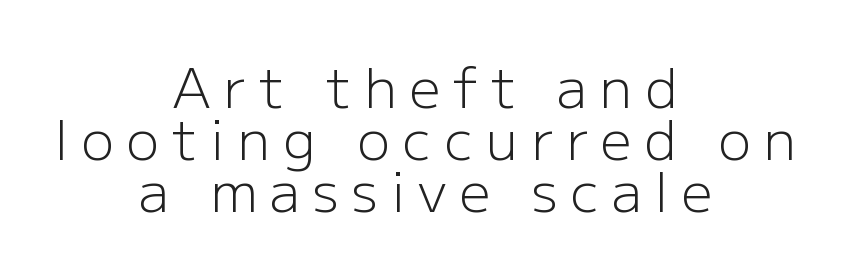
Q: Is the text bold? A: No.
Q: Is the text italic (slanted)? A: No, it is upright.
Q: Is the typeface a serif or a sans-serif typeface? A: Sans-serif.
Q: Is the text underlined? A: No.
Q: How is the paragraph aligned? A: Centered.
Q: Is the spacing between letters normal or unusually wide? A: Unusually wide.
Q: Is the spacing between lines tight, normal or loose? A: Tight.
Q: Width (condensed, normal, or wide)? A: Normal.
Q: Stroke contrast? A: Low.
Q: x-height? A: Medium.
Q: Monospaced? A: No.
